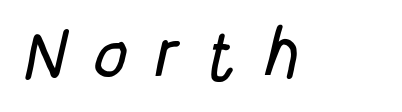
The image shows 69 px condensed sans-serif type; set unusually wide letter spacing (+0.39 em), not underlined; low stroke contrast and a large x-height.
